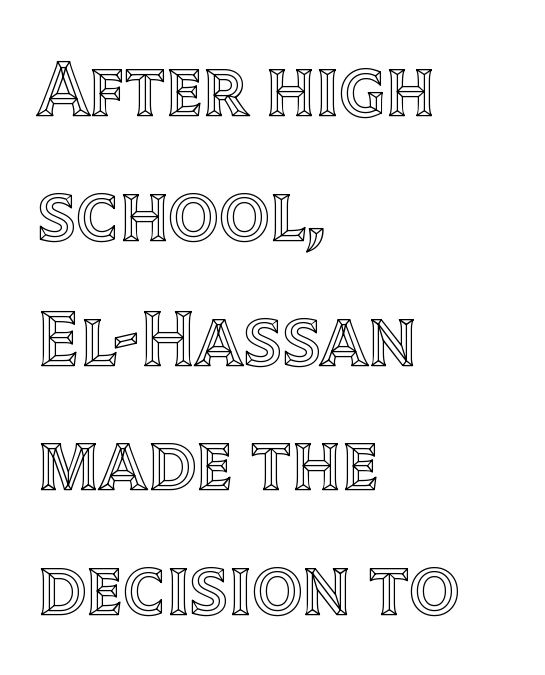
Q: Is the text italic (slanted)? A: No, it is upright.
Q: Is the text underlined? A: No.
Q: How is the paragraph aligned? A: Left-aligned.
Q: Is the spacing between letters normal or unusually wide? A: Normal.
Q: Is the spacing between lines tight, normal or loose? A: Normal.
Q: Width (condensed, normal, or wide)? A: Normal.
Q: x-height? A: Large.
Q: Monospaced? A: No.
